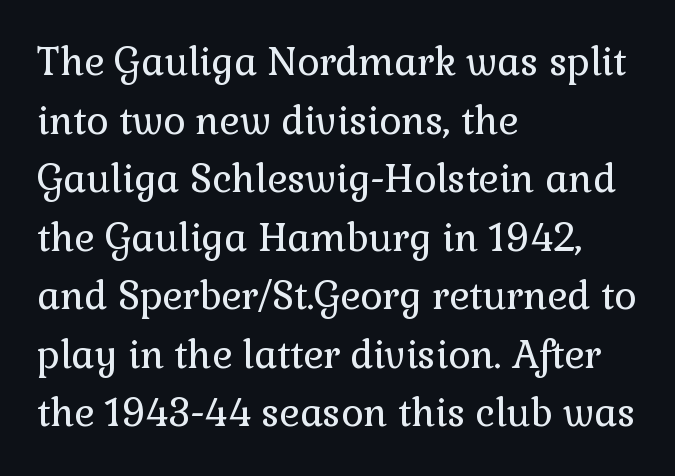
The image shows 38 px regular-weight serif type, upright; set left-aligned, normal line spacing (1.54x), normal letter spacing, not underlined; low stroke contrast and a medium x-height.
